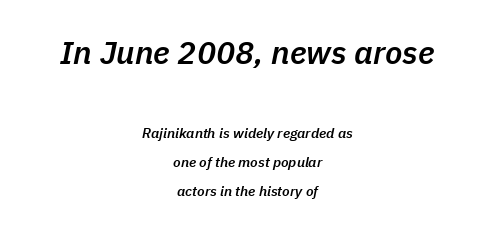
Q: Is the text bold? A: Semi-bold.
Q: Is the text italic (slanted)? A: Yes, it leans right by about 11 degrees.
Q: Is the text underlined? A: No.
Q: How is the paragraph aligned? A: Centered.
Q: Is the spacing between letters normal or unusually wide? A: Normal.
Q: Is the spacing between lines tight, normal or loose? A: Loose.
Q: Which block of text is set in a larger size, the first (top) or the second (bottom)? A: The first (top) one.
Q: Width (condensed, normal, or wide)? A: Normal.
Q: Stroke contrast? A: Low.
Q: x-height? A: Medium.
Q: Monospaced? A: No.
